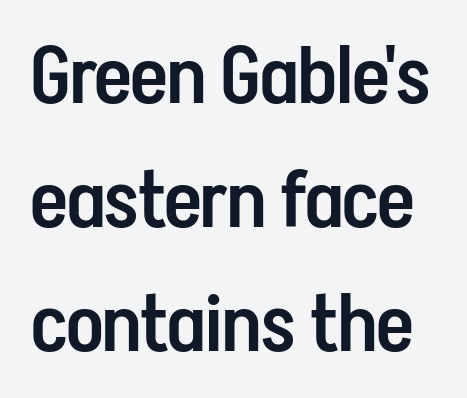
Q: Is the text bold? A: Semi-bold.
Q: Is the text italic (slanted)? A: No, it is upright.
Q: Is the typeface a serif or a sans-serif typeface? A: Sans-serif.
Q: Is the text underlined? A: No.
Q: Is the spacing between letters normal or unusually wide? A: Normal.
Q: Is the spacing between lines tight, normal or loose? A: Normal.
Q: Width (condensed, normal, or wide)? A: Condensed.
Q: Stroke contrast? A: Low.
Q: x-height? A: Medium.
Q: Monospaced? A: No.
